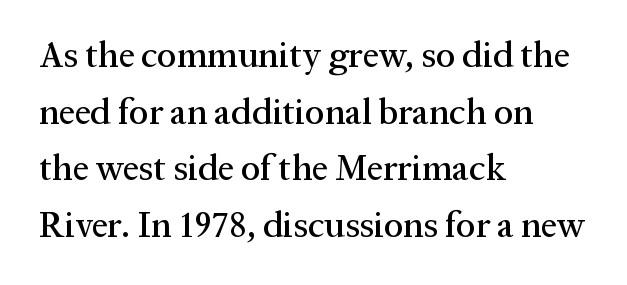
{"serif": "yes", "italic": "no", "width": "normal", "stroke_contrast": "medium", "x_height": "medium", "monospaced": "no", "underline": "no", "align": "left", "line_spacing": "normal", "line_spacing_ratio": 1.57, "letter_spacing": "normal", "letter_spacing_em": 0.0, "glyph_px": 36}
